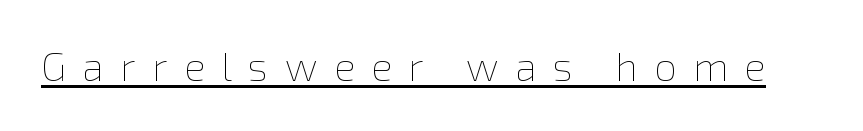
Q: Is the text bold? A: No.
Q: Is the text italic (slanted)? A: No, it is upright.
Q: Is the text underlined? A: Yes.
Q: Is the spacing between letters normal or unusually wide? A: Unusually wide.
Q: Width (condensed, normal, or wide)? A: Normal.
Q: x-height? A: Medium.
Q: Monospaced? A: No.
